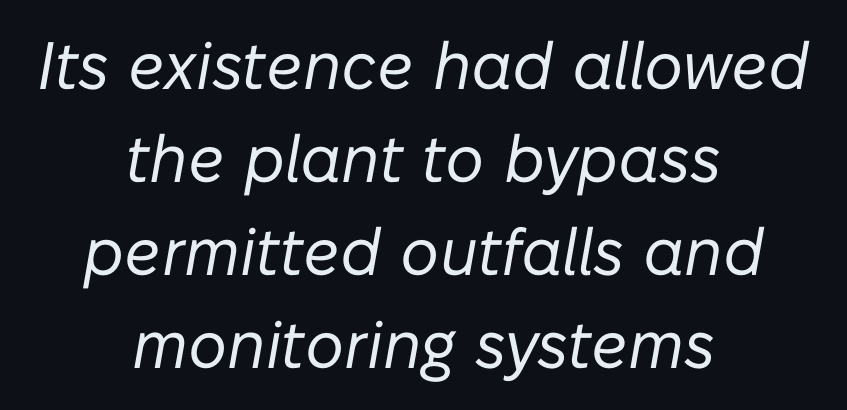
{"italic": "yes", "lean": "right", "slant_degrees": 10, "bold": "no", "weight": "regular", "width": "normal", "stroke_contrast": "low", "x_height": "medium", "monospaced": "no", "underline": "no", "align": "center", "line_spacing": "normal", "line_spacing_ratio": 1.39, "letter_spacing": "normal", "letter_spacing_em": 0.0, "glyph_px": 67}
